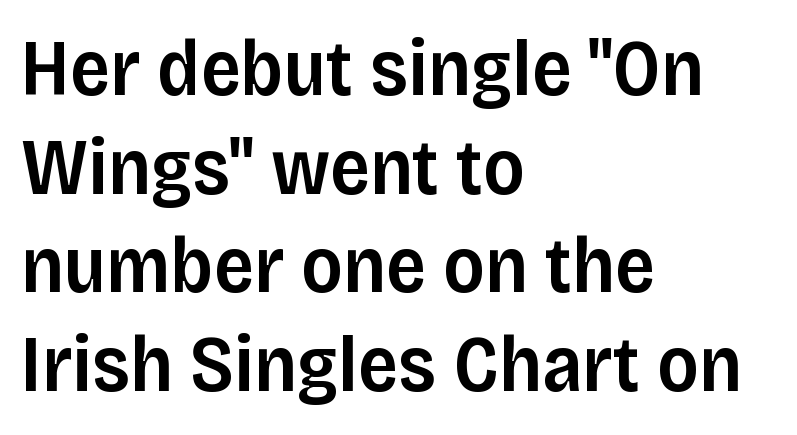
The image shows 79 px semibold sans-serif type, upright; set left-aligned, normal line spacing (1.25x), normal letter spacing, not underlined; low stroke contrast and a large x-height.
